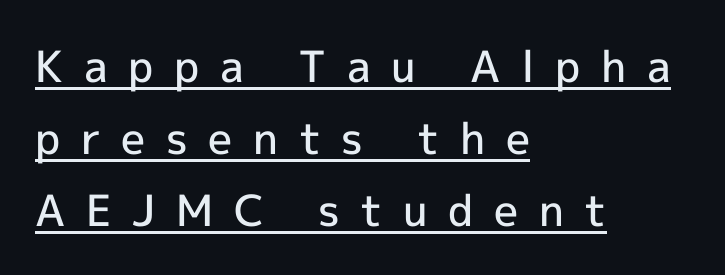
The image shows 43 px semibold sans-serif type, upright; set left-aligned, normal line spacing (1.67x), unusually wide letter spacing (+0.48 em), underlined; a medium x-height.
